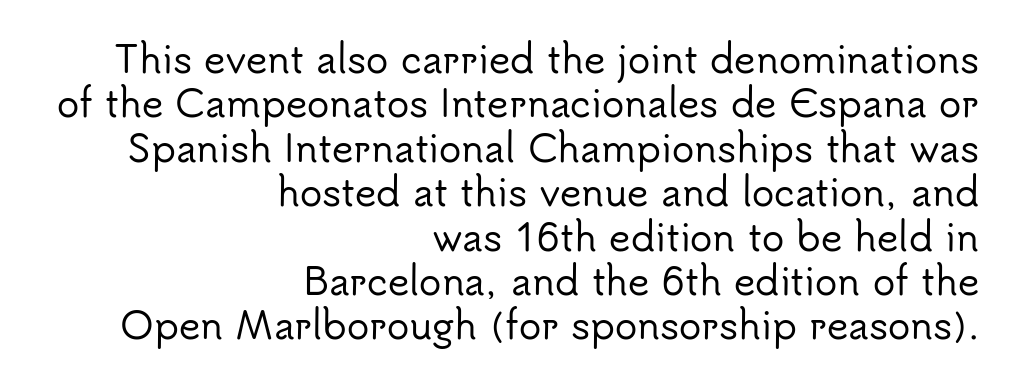
{"serif": "no", "italic": "no", "width": "normal", "stroke_contrast": "low", "x_height": "small", "monospaced": "no", "underline": "no", "align": "right", "line_spacing_ratio": 1.2, "letter_spacing": "normal", "letter_spacing_em": 0.0, "glyph_px": 37}
